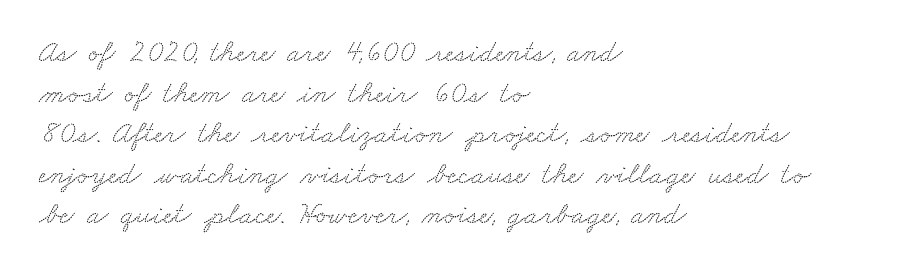
{"width": "wide", "stroke_contrast": "low", "x_height": "small", "monospaced": "no", "underline": "no", "align": "left", "line_spacing": "normal", "line_spacing_ratio": 1.31, "letter_spacing": "normal", "letter_spacing_em": 0.0, "glyph_px": 31}
